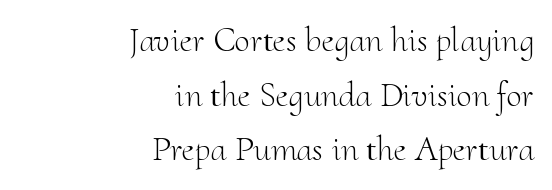
{"serif": "yes", "italic": "no", "bold": "no", "weight": "light", "width": "normal", "stroke_contrast": "medium", "x_height": "small", "monospaced": "no", "underline": "no", "align": "right", "line_spacing": "normal", "line_spacing_ratio": 1.56, "letter_spacing": "normal", "letter_spacing_em": 0.0, "glyph_px": 35}
